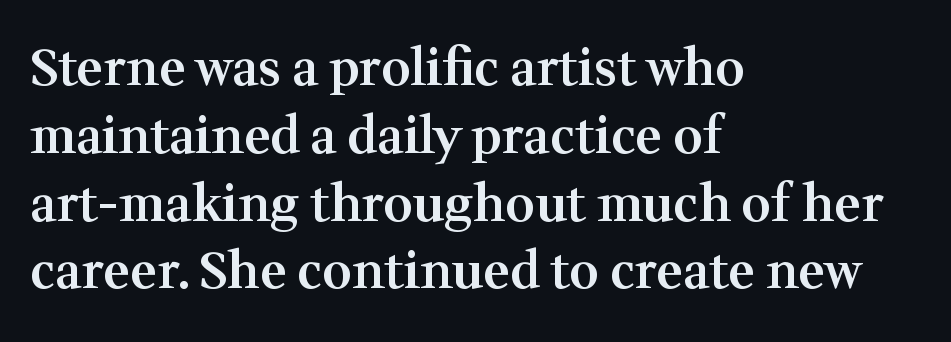
Vertically, the passage feels balanced, rows spaced as you'd expect. Default kerning and tracking; the words read as compact shapes. Letterform terminals end in serifs throughout the passage. No italicization has been applied; the sample stays upright. The setting favours the left margin, as ordinary paragraphs usually do.
